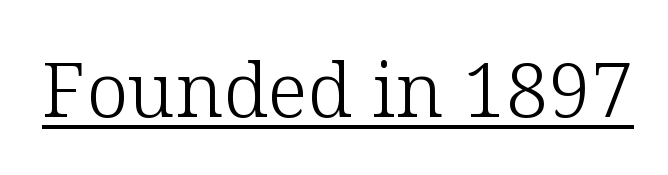
The image shows 76 px light serif type, upright; set normal letter spacing, underlined; low stroke contrast and a medium x-height.
